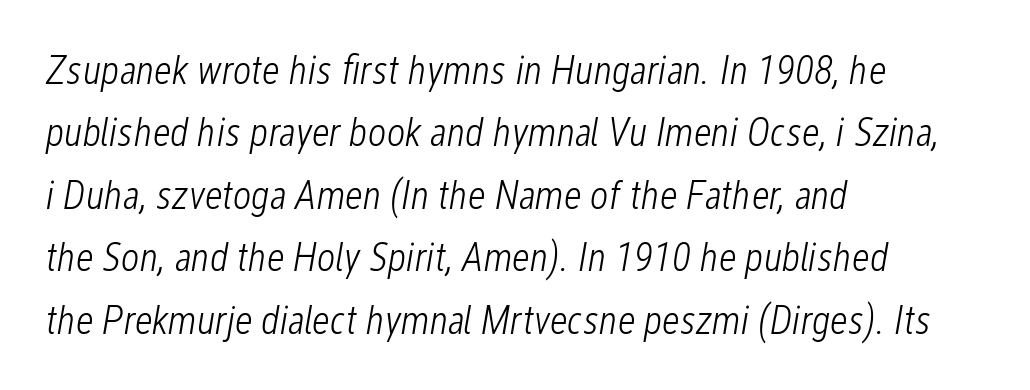
The image shows 40 px light, condensed type, italic (leaning right); set left-aligned, normal line spacing (1.56x), normal letter spacing, not underlined; low stroke contrast and a medium x-height.
